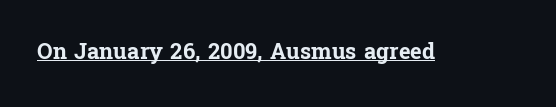
{"italic": "no", "bold": "yes", "underline": "yes", "letter_spacing": "normal", "letter_spacing_em": 0.0, "glyph_px": 22}
